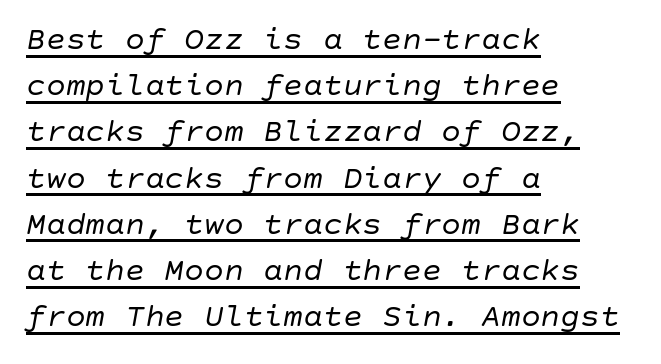
The image shows 33 px regular-weight type, italic (leaning right); set left-aligned, normal line spacing (1.4x), normal letter spacing, underlined; low stroke contrast and a large x-height.
